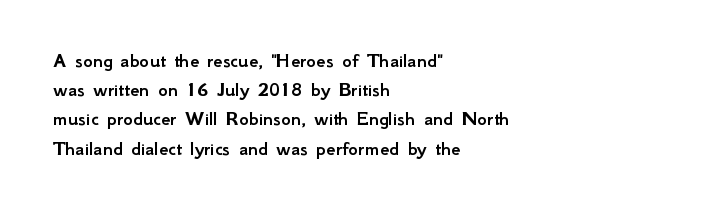
{"italic": "no", "underline": "no", "align": "left", "line_spacing": "normal", "line_spacing_ratio": 1.39, "letter_spacing": "normal", "letter_spacing_em": 0.0, "glyph_px": 21}
